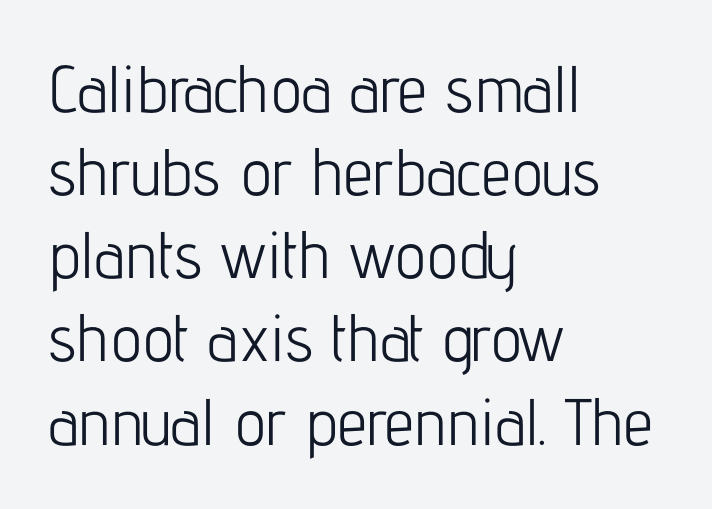
The image shows 66 px light, condensed sans-serif type, upright; set left-aligned, normal line spacing (1.26x), normal letter spacing, not underlined; low stroke contrast and a medium x-height.
